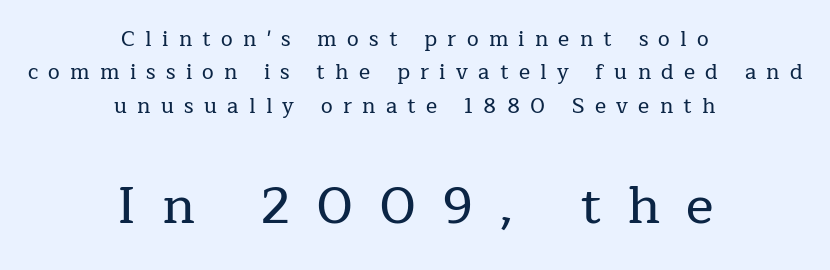
The image shows 52 px serif type, upright; set centered, normal line spacing (1.59x), unusually wide letter spacing (+0.49 em), not underlined; the second (bottom) block is 2.48x larger; low stroke contrast and a medium x-height.
